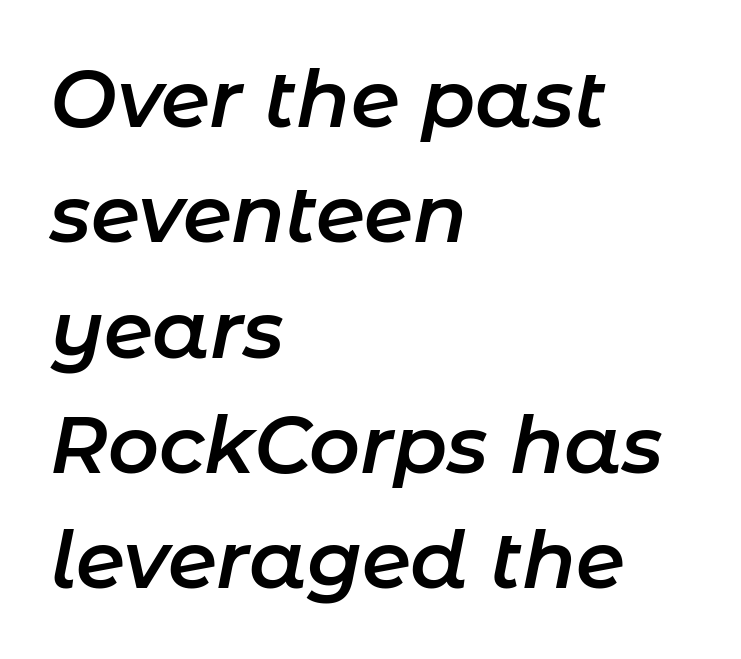
{"italic": "yes", "lean": "right", "slant_degrees": 11, "bold": "semi", "weight": "semibold", "width": "normal", "stroke_contrast": "low", "x_height": "medium", "monospaced": "no", "underline": "no", "align": "left", "line_spacing": "normal", "line_spacing_ratio": 1.46, "letter_spacing": "normal", "letter_spacing_em": 0.0, "glyph_px": 79}
